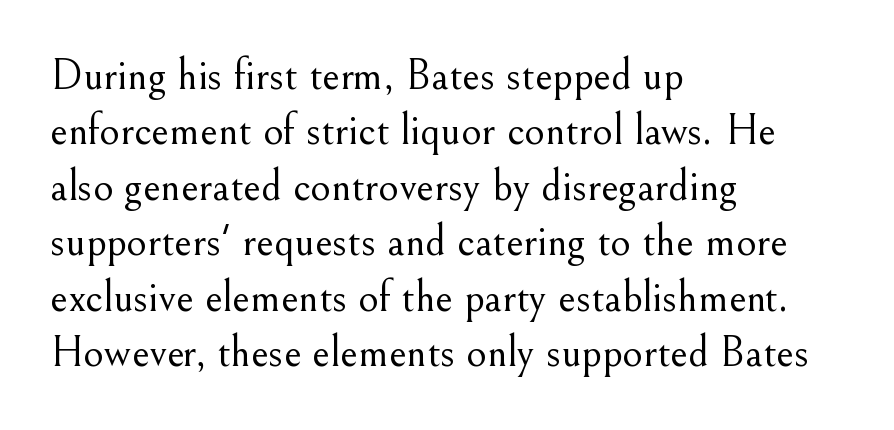
Q: Is the text bold? A: No.
Q: Is the text italic (slanted)? A: No, it is upright.
Q: Is the typeface a serif or a sans-serif typeface? A: Serif.
Q: Is the text underlined? A: No.
Q: How is the paragraph aligned? A: Left-aligned.
Q: Is the spacing between letters normal or unusually wide? A: Normal.
Q: Is the spacing between lines tight, normal or loose? A: Normal.
Q: Width (condensed, normal, or wide)? A: Normal.
Q: Stroke contrast? A: Medium.
Q: x-height? A: Small.
Q: Monospaced? A: No.
